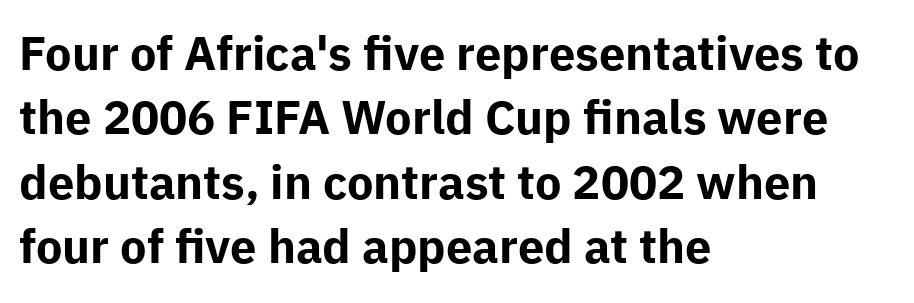
Q: Is the text bold? A: Yes.
Q: Is the text italic (slanted)? A: No, it is upright.
Q: Is the typeface a serif or a sans-serif typeface? A: Sans-serif.
Q: Is the text underlined? A: No.
Q: How is the paragraph aligned? A: Left-aligned.
Q: Is the spacing between letters normal or unusually wide? A: Normal.
Q: Is the spacing between lines tight, normal or loose? A: Normal.
Q: Width (condensed, normal, or wide)? A: Normal.
Q: Stroke contrast? A: Low.
Q: x-height? A: Medium.
Q: Monospaced? A: No.
